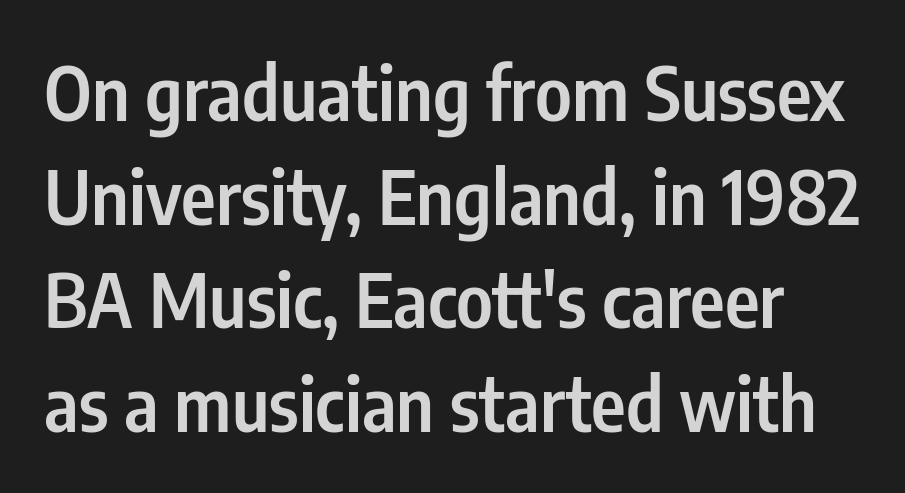
The image shows 74 px semibold, condensed sans-serif type, upright; set normal line spacing (1.4x), normal letter spacing, not underlined; low stroke contrast and a medium x-height.
